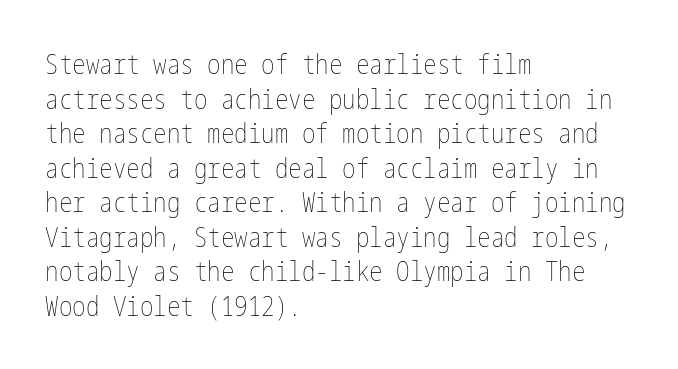
Q: Is the text bold? A: No.
Q: Is the text italic (slanted)? A: No, it is upright.
Q: Is the text underlined? A: No.
Q: How is the paragraph aligned? A: Left-aligned.
Q: Is the spacing between letters normal or unusually wide? A: Normal.
Q: Is the spacing between lines tight, normal or loose? A: Normal.
